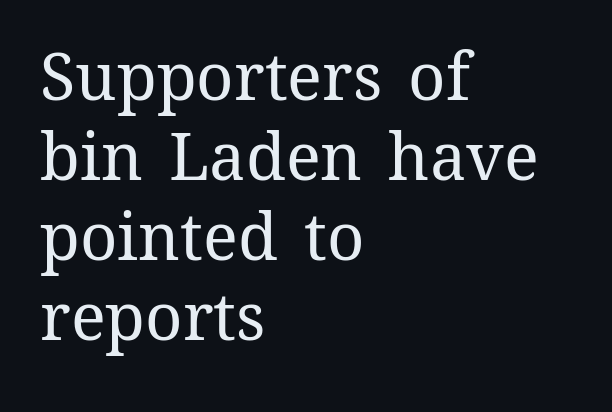
The image shows 65 px regular-weight type, upright; set left-aligned, line spacing 1.23x, normal letter spacing, not underlined; medium stroke contrast and a medium x-height.
